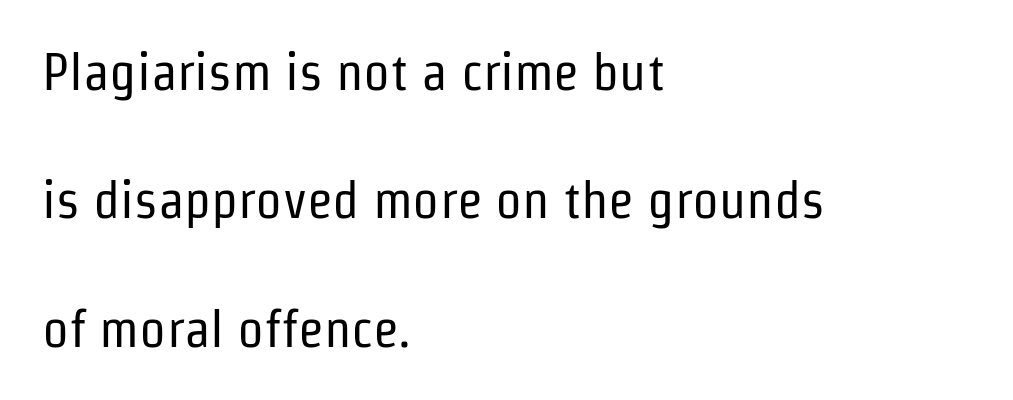
Does the lettering tilt? It doesn't — this is upright. Short note: letters normally spaced. Typographically, this falls in the sans-serif category. This is not heavy type; no bold has been used.
